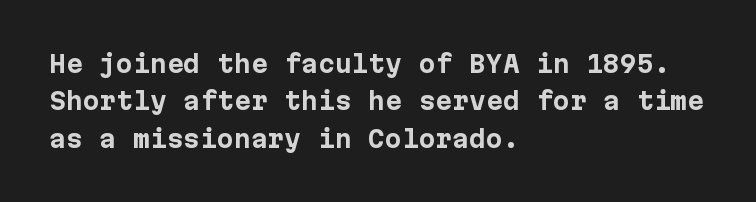
Underline: absent. Strokes here are thick enough to call this a true bold. This block has exactly the height ordinary leading produces. Standard letterfit; no display-style spreading of the glyphs. The lines are quadded left.
